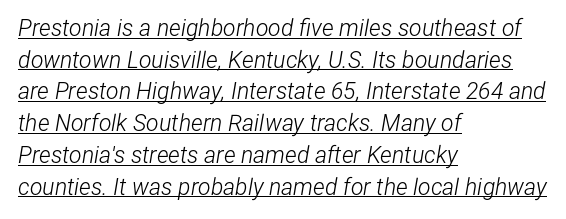
Q: Is the text bold? A: No.
Q: Is the text italic (slanted)? A: Yes, it leans right by about 12 degrees.
Q: Is the text underlined? A: Yes.
Q: How is the paragraph aligned? A: Left-aligned.
Q: Is the spacing between letters normal or unusually wide? A: Normal.
Q: Is the spacing between lines tight, normal or loose? A: Normal.
